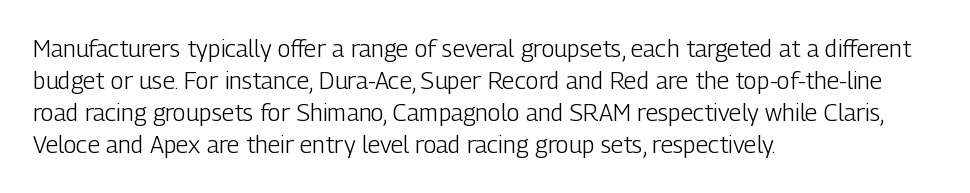
The strip under each line holds only bare page. You could call the tracking neutral — neither tight nor loose. Where is the straight margin? On the left. Upright lettering throughout. The weight tops out at a normal text grade.
